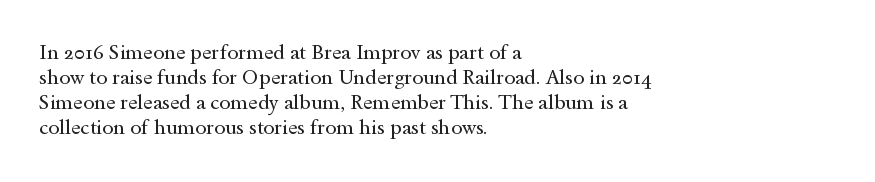
{"italic": "no", "bold": "no", "underline": "no", "align": "left", "line_spacing": "normal", "line_spacing_ratio": 1.25, "letter_spacing": "normal", "letter_spacing_em": 0.0, "glyph_px": 20}
